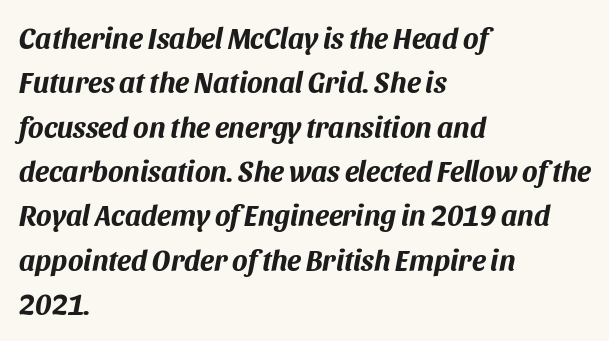
Beneath every word, the page is bare. Honestly, the row spacing looks completely unremarkable. Alignment: flush left. The text carries the slant typical of an italic or oblique font. Set as a true bold cut, around the 700 mark. The tracking reads as untouched default to a designer's eye.
